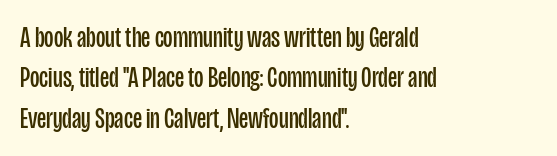
{"serif": "no", "italic": "no", "bold": "no", "weight": "regular", "width": "condensed", "stroke_contrast": "low", "x_height": "large", "monospaced": "no", "underline": "no", "align": "left", "line_spacing": "normal", "line_spacing_ratio": 1.39, "letter_spacing": "normal", "letter_spacing_em": 0.0, "glyph_px": 29}
